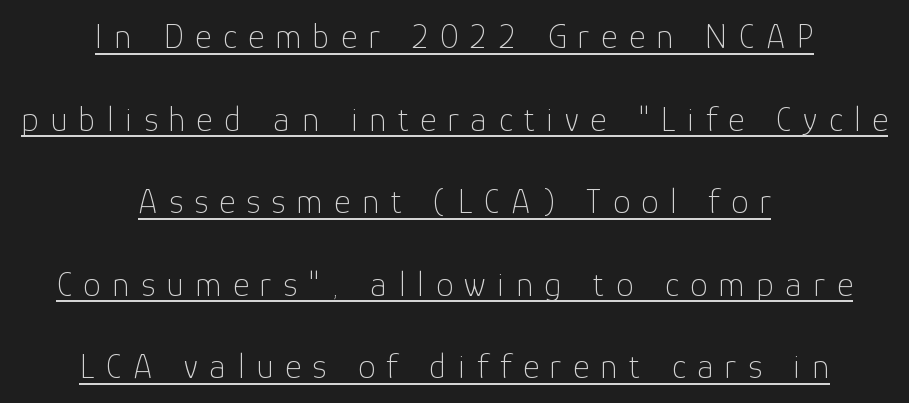
The image shows 35 px thin sans-serif type, upright; set centered, loose line spacing (2.36x), unusually wide letter spacing (+0.33 em), underlined; low stroke contrast and a medium x-height.
